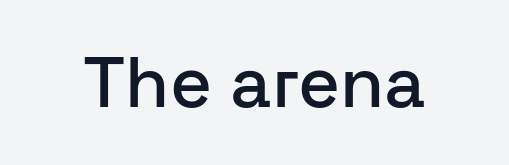
The text was rendered using a sans face with plain stroke endings. Between one letter and the next there's only the usual sliver of space. Looks like regular typesetting: each glyph gets only the width it needs. Words float on clear page, feet unadorned. The font's upright variant was chosen for this text.
